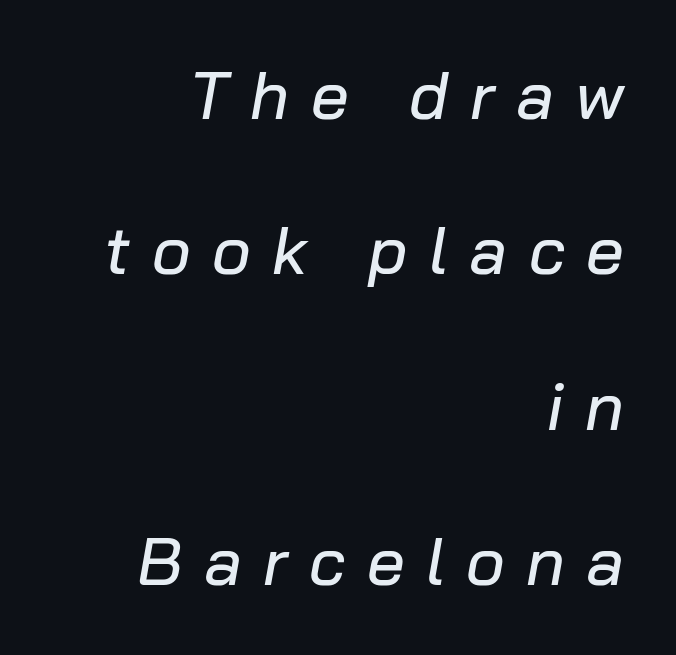
{"italic": "yes", "lean": "right", "slant_degrees": 10, "width": "normal", "stroke_contrast": "low", "x_height": "medium", "monospaced": "no", "underline": "no", "align": "right", "line_spacing": "loose", "line_spacing_ratio": 2.32, "letter_spacing": "wide", "letter_spacing_em": 0.32, "glyph_px": 67}
